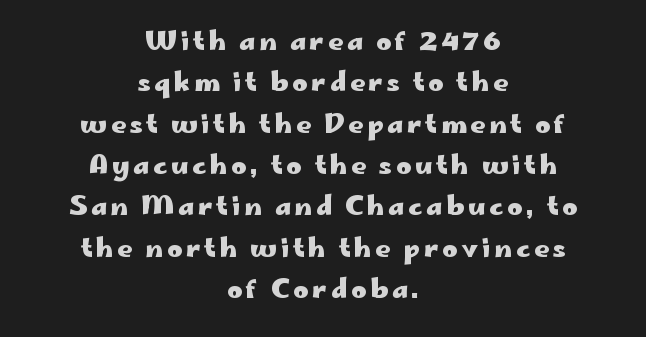
{"italic": "no", "bold": "yes", "underline": "no", "align": "center", "line_spacing": "normal", "line_spacing_ratio": 1.59, "glyph_px": 26}
